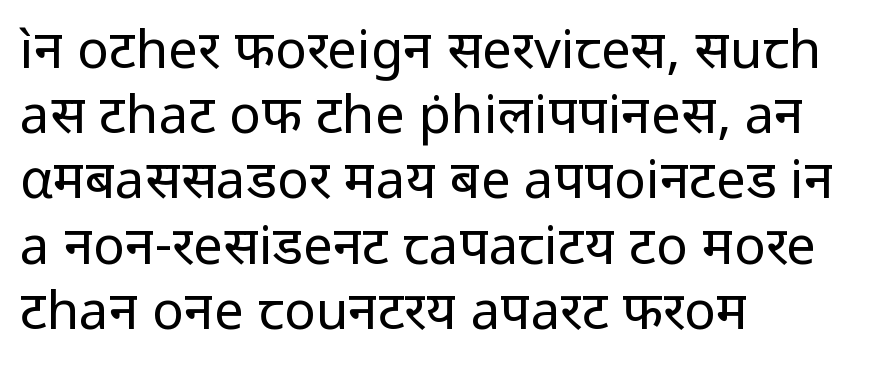
The weight tops out at a normal text grade. The lettering stays uniformly vertical, giving the passage a roman look. The foot of each line stays bare and open. Note the varied advance widths — an 'i' is clearly narrower than an 'm'. Nope, no serifs anywhere on these letters. The face used here is rendered with its standard letterfit.
